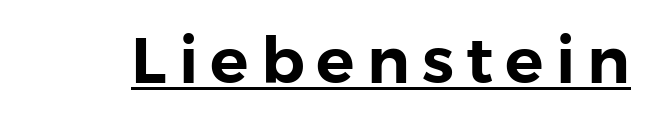
Q: Is the text italic (slanted)? A: No, it is upright.
Q: Is the typeface a serif or a sans-serif typeface? A: Sans-serif.
Q: Is the text underlined? A: Yes.
Q: Width (condensed, normal, or wide)? A: Normal.
Q: x-height? A: Medium.
Q: Monospaced? A: No.
